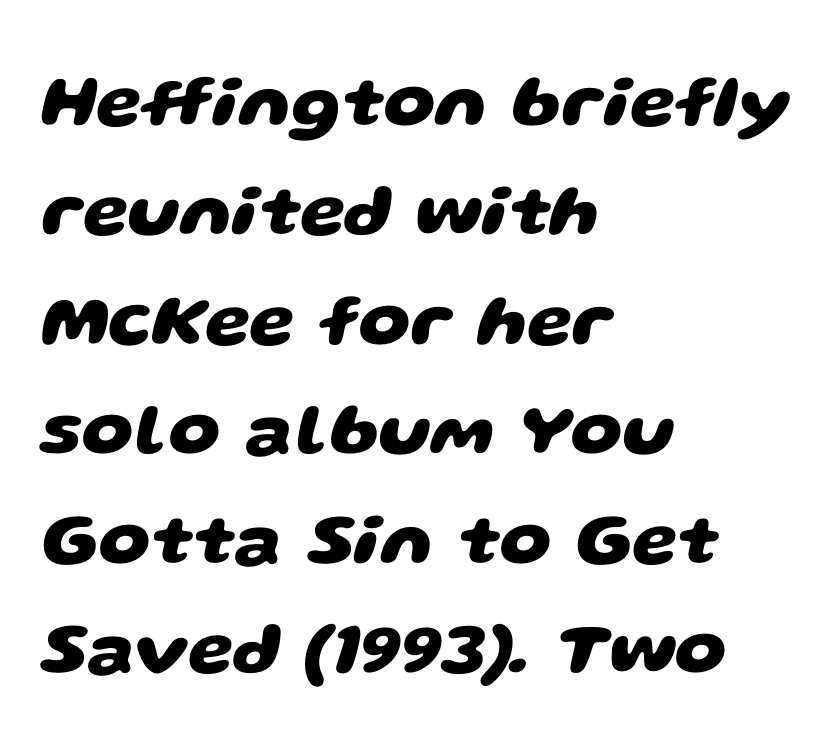
Q: Is the text bold? A: Yes.
Q: Is the typeface a serif or a sans-serif typeface? A: Sans-serif.
Q: Is the text underlined? A: No.
Q: How is the paragraph aligned? A: Left-aligned.
Q: Is the spacing between letters normal or unusually wide? A: Normal.
Q: Is the spacing between lines tight, normal or loose? A: Normal.
Q: Width (condensed, normal, or wide)? A: Wide.
Q: Stroke contrast? A: Low.
Q: x-height? A: Large.
Q: Monospaced? A: No.
